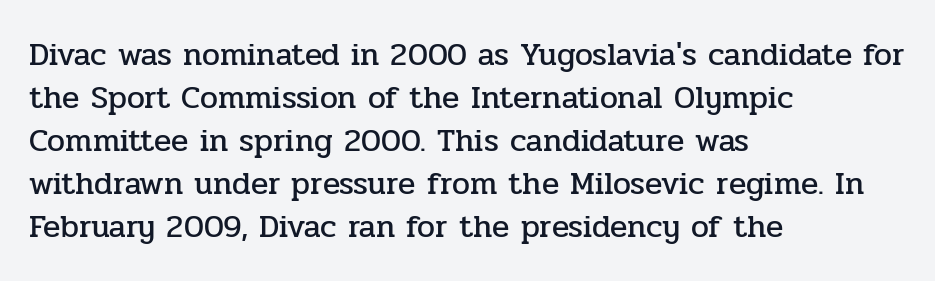
Horizontal bands of white between lines are of average thickness. Rendered with straight, roman letterforms. Lines of text with bare space underneath. Observe the serifs anchoring each vertical stroke in this sample. Compared with typical body copy, the letter spacing here is the same. The letters advance in unequal steps, a hallmark of proportional type.
